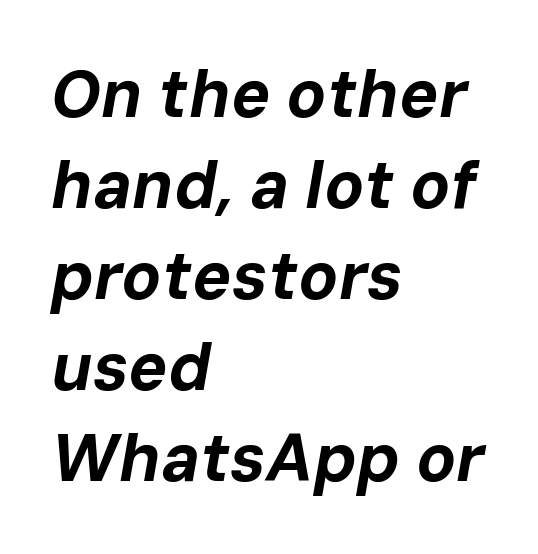
The image shows 66 px bold type, italic (leaning right); set left-aligned, normal line spacing (1.38x), normal letter spacing, not underlined; low stroke contrast and a medium x-height.
